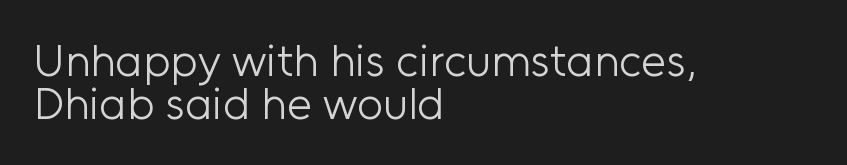
{"serif": "no", "italic": "no", "bold": "no", "weight": "light", "width": "normal", "stroke_contrast": "low", "x_height": "medium", "monospaced": "no", "underline": "no", "align": "left", "line_spacing": "tight", "line_spacing_ratio": 0.96, "letter_spacing": "normal", "letter_spacing_em": 0.0, "glyph_px": 45}
